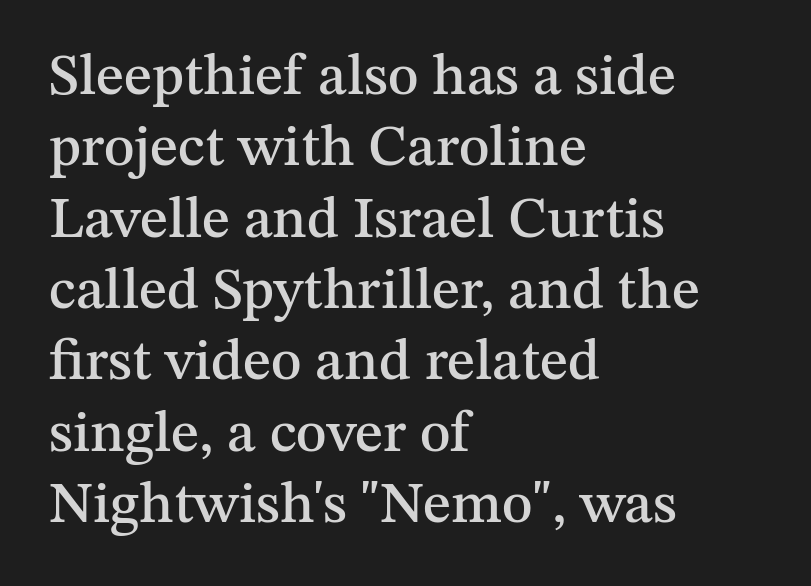
Q: Is the text italic (slanted)? A: No, it is upright.
Q: Is the typeface a serif or a sans-serif typeface? A: Serif.
Q: Is the text underlined? A: No.
Q: How is the paragraph aligned? A: Left-aligned.
Q: Is the spacing between letters normal or unusually wide? A: Normal.
Q: Width (condensed, normal, or wide)? A: Normal.
Q: Stroke contrast? A: Medium.
Q: x-height? A: Medium.
Q: Monospaced? A: No.
